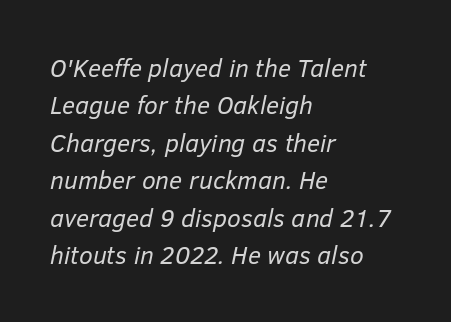
Q: Is the text bold? A: No.
Q: Is the text italic (slanted)? A: Yes, it leans right by about 12 degrees.
Q: Is the text underlined? A: No.
Q: How is the paragraph aligned? A: Left-aligned.
Q: Is the spacing between letters normal or unusually wide? A: Normal.
Q: Is the spacing between lines tight, normal or loose? A: Normal.
